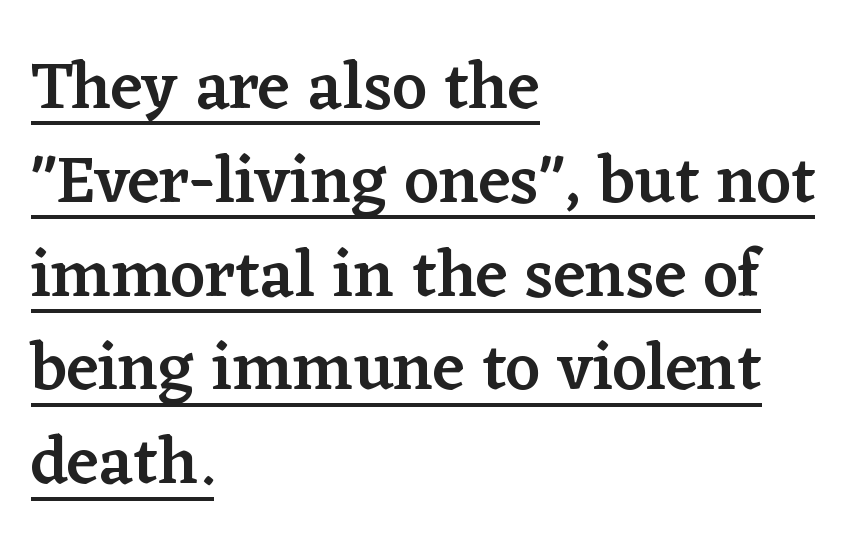
The image shows 67 px semibold serif type, upright; set left-aligned, normal line spacing (1.4x), normal letter spacing, underlined; low stroke contrast and a medium x-height.
